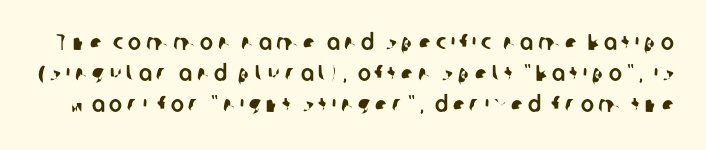
Q: Is the text underlined? A: No.
Q: Is the spacing between letters normal or unusually wide? A: Unusually wide.
Q: Is the spacing between lines tight, normal or loose? A: Normal.
